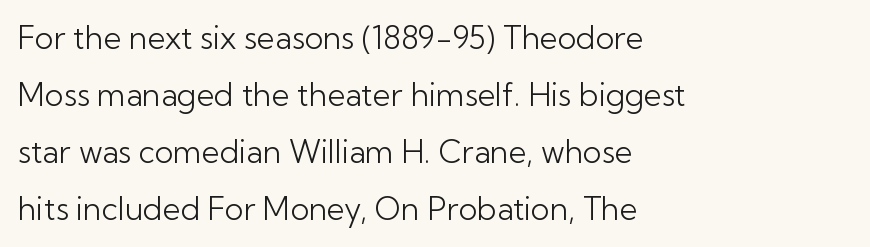
{"serif": "no", "italic": "no", "bold": "no", "weight": "light", "width": "normal", "stroke_contrast": "low", "x_height": "medium", "monospaced": "no", "underline": "no", "align": "left", "line_spacing_ratio": 1.84, "letter_spacing": "normal", "letter_spacing_em": 0.0, "glyph_px": 31}
